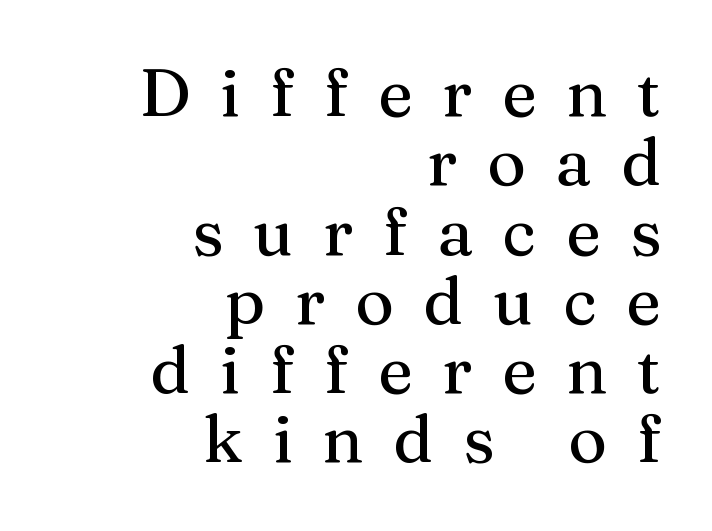
Q: Is the text italic (slanted)? A: No, it is upright.
Q: Is the typeface a serif or a sans-serif typeface? A: Serif.
Q: Is the text underlined? A: No.
Q: How is the paragraph aligned? A: Right-aligned.
Q: Is the spacing between letters normal or unusually wide? A: Unusually wide.
Q: Is the spacing between lines tight, normal or loose? A: Tight.
Q: Width (condensed, normal, or wide)? A: Normal.
Q: Stroke contrast? A: Medium.
Q: x-height? A: Medium.
Q: Monospaced? A: No.
